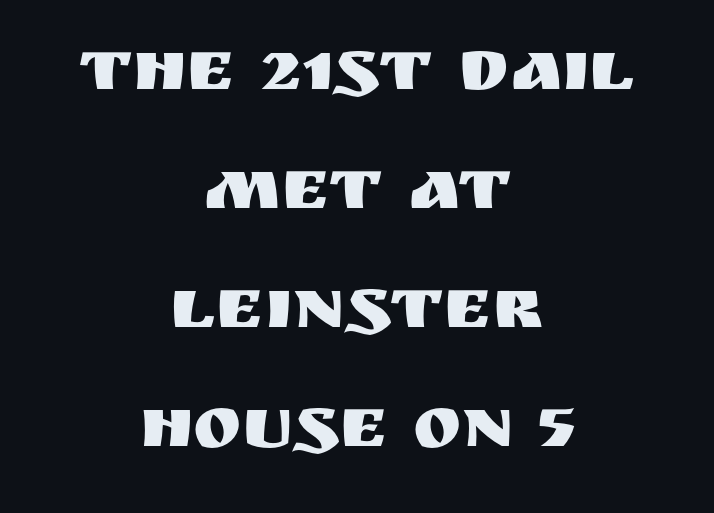
Q: Is the text italic (slanted)? A: No, it is upright.
Q: Is the typeface a serif or a sans-serif typeface? A: Sans-serif.
Q: Is the text underlined? A: No.
Q: How is the paragraph aligned? A: Centered.
Q: Is the spacing between letters normal or unusually wide? A: Normal.
Q: Is the spacing between lines tight, normal or loose? A: Normal.
Q: Width (condensed, normal, or wide)? A: Normal.
Q: Stroke contrast? A: Medium.
Q: x-height? A: Large.
Q: Monospaced? A: No.
